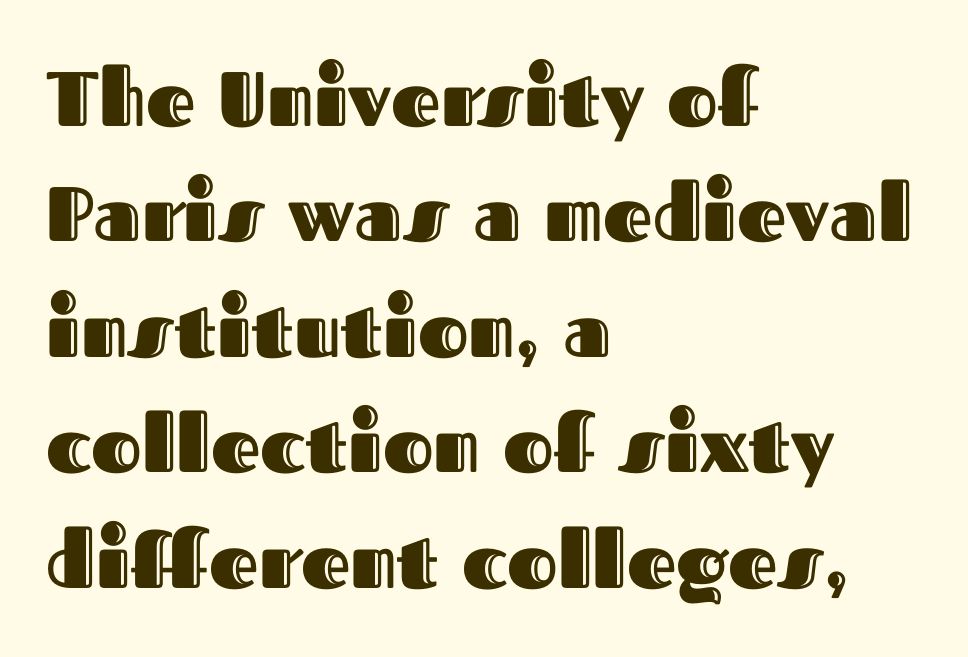
This rendering leaves character spacing at its baseline value. The words here are not underlined. Posture: straight, roman, zero tilt. The passage shown is typed in a proportional face where columns would drift. Notice how the passage keeps a crisp vertical edge on the left only. This block has exactly the height ordinary leading produces.
